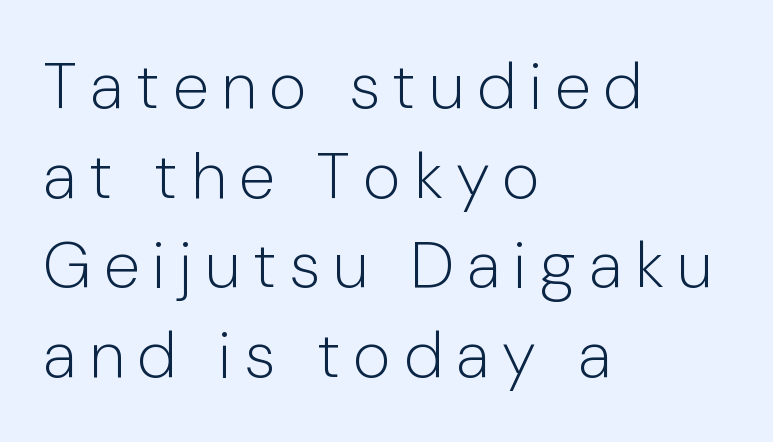
The image shows 65 px light sans-serif type, upright; set left-aligned, normal line spacing (1.38x), unusually wide letter spacing (+0.2 em), not underlined; low stroke contrast and a medium x-height.
